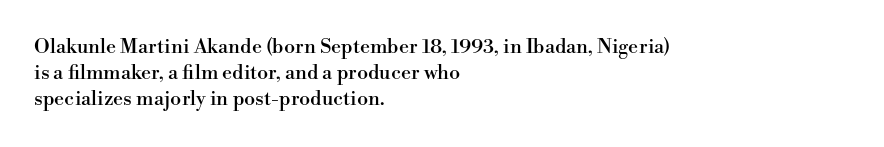
{"italic": "no", "underline": "no", "align": "left", "line_spacing": "normal", "line_spacing_ratio": 1.31, "letter_spacing": "normal", "letter_spacing_em": 0.0, "glyph_px": 20}
